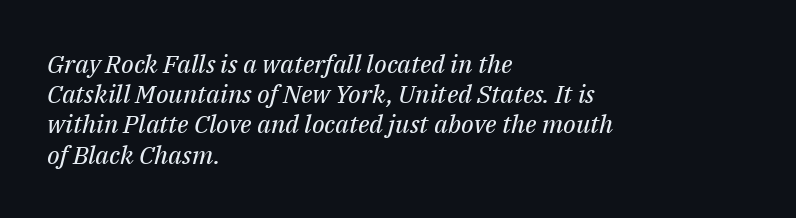
{"italic": "yes", "lean": "right", "slant_degrees": 14, "bold": "no", "underline": "no", "align": "left", "line_spacing_ratio": 1.21, "letter_spacing": "normal", "letter_spacing_em": 0.0, "glyph_px": 25}
